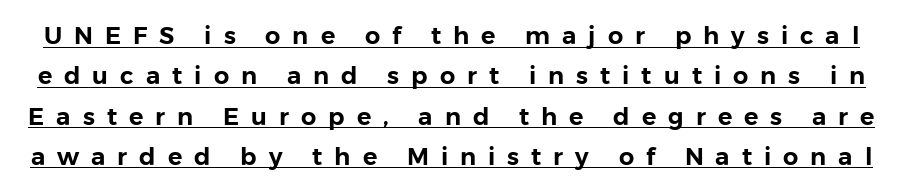
Q: Is the text italic (slanted)? A: No, it is upright.
Q: Is the text underlined? A: Yes.
Q: Is the spacing between letters normal or unusually wide? A: Unusually wide.
Q: Is the spacing between lines tight, normal or loose? A: Normal.
